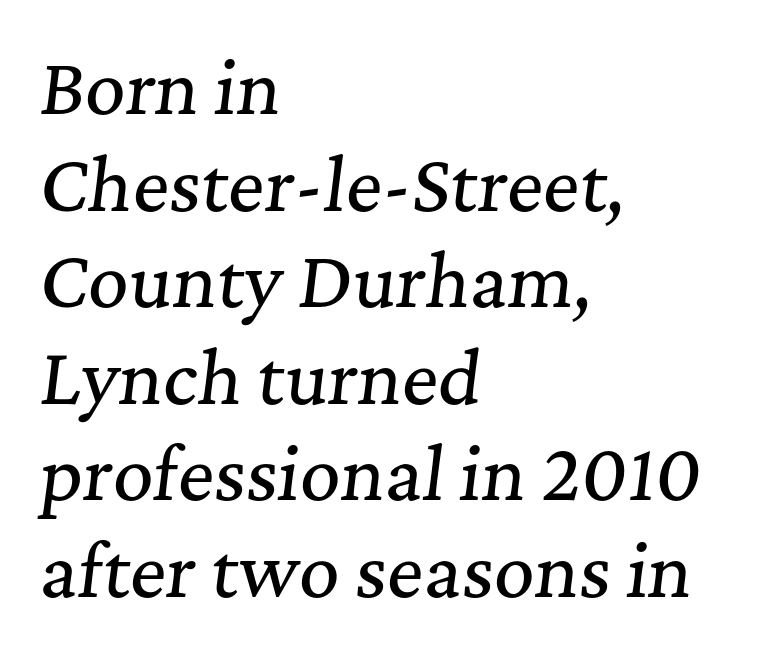
Q: Is the text italic (slanted)? A: Yes, it leans right by about 7 degrees.
Q: Is the typeface a serif or a sans-serif typeface? A: Serif.
Q: Is the text underlined? A: No.
Q: How is the paragraph aligned? A: Left-aligned.
Q: Is the spacing between letters normal or unusually wide? A: Normal.
Q: Is the spacing between lines tight, normal or loose? A: Normal.
Q: Width (condensed, normal, or wide)? A: Normal.
Q: Stroke contrast? A: Medium.
Q: x-height? A: Medium.
Q: Monospaced? A: No.
